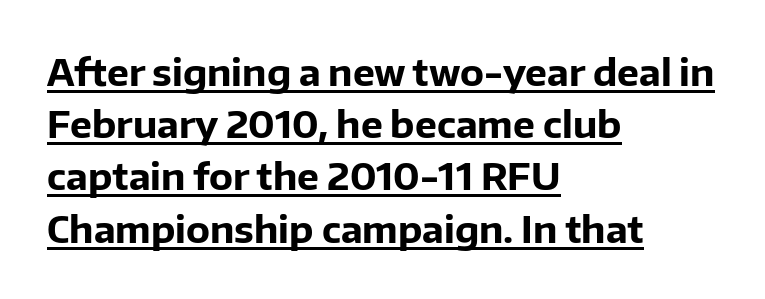
The image shows 37 px bold sans-serif type, upright; set left-aligned, normal line spacing (1.41x), normal letter spacing, underlined; low stroke contrast and a medium x-height.
